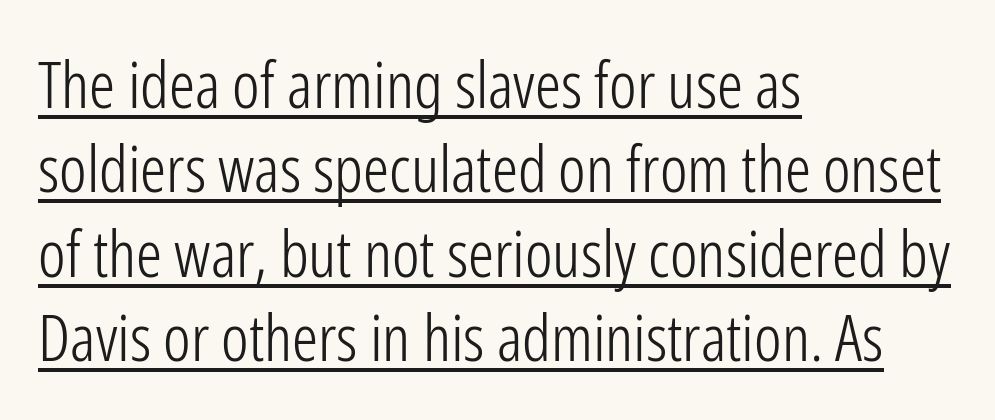
The image shows 65 px light, condensed sans-serif type, upright; set left-aligned, normal line spacing (1.3x), normal letter spacing, underlined; low stroke contrast and a medium x-height.
